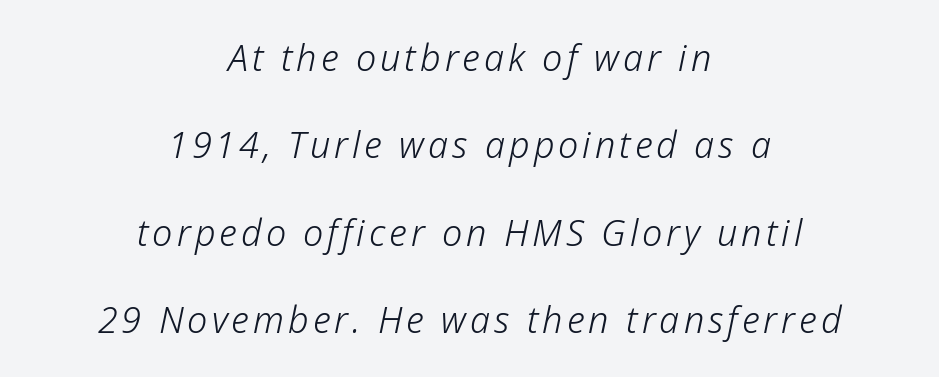
Q: Is the text bold? A: No.
Q: Is the text italic (slanted)? A: Yes, it leans right by about 12 degrees.
Q: Is the text underlined? A: No.
Q: How is the paragraph aligned? A: Centered.
Q: Is the spacing between lines tight, normal or loose? A: Loose.
Q: Width (condensed, normal, or wide)? A: Normal.
Q: Stroke contrast? A: Low.
Q: x-height? A: Medium.
Q: Monospaced? A: No.
